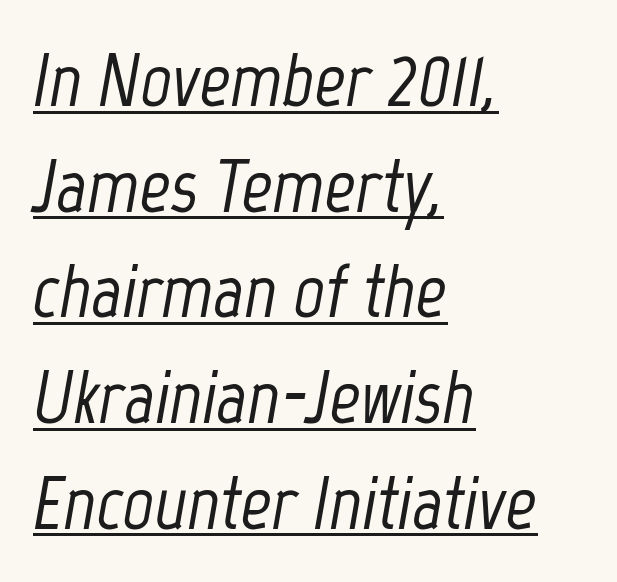
{"italic": "yes", "lean": "right", "slant_degrees": 12, "width": "condensed", "stroke_contrast": "low", "x_height": "medium", "monospaced": "no", "underline": "yes", "align": "left", "line_spacing": "normal", "line_spacing_ratio": 1.39, "letter_spacing": "normal", "letter_spacing_em": 0.0, "glyph_px": 76}
